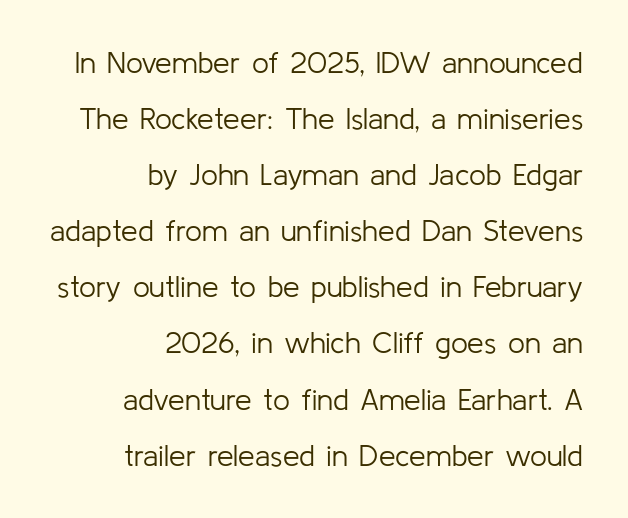
The image shows 30 px light sans-serif type, upright; set right-aligned, line spacing 1.87x, normal letter spacing, not underlined; low stroke contrast and a medium x-height.
